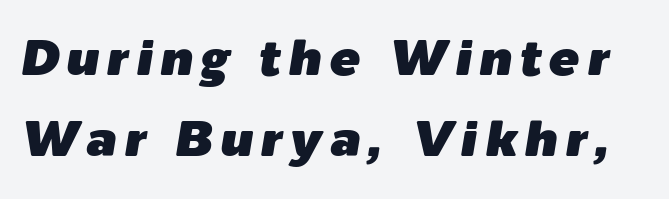
The image shows 51 px text type, italic (leaning right); set normal line spacing (1.58x), not underlined; low stroke contrast and a medium x-height.
